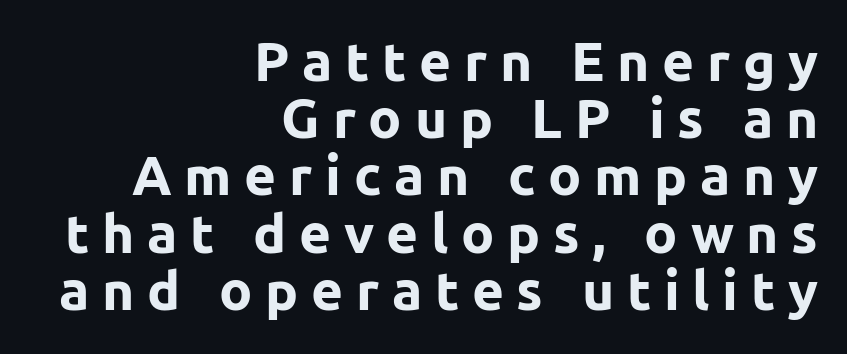
Q: Is the text bold? A: Yes.
Q: Is the text italic (slanted)? A: No, it is upright.
Q: Is the typeface a serif or a sans-serif typeface? A: Sans-serif.
Q: Is the text underlined? A: No.
Q: How is the paragraph aligned? A: Right-aligned.
Q: Is the spacing between letters normal or unusually wide? A: Unusually wide.
Q: Is the spacing between lines tight, normal or loose? A: Tight.
Q: Width (condensed, normal, or wide)? A: Normal.
Q: Stroke contrast? A: Low.
Q: x-height? A: Medium.
Q: Monospaced? A: No.
